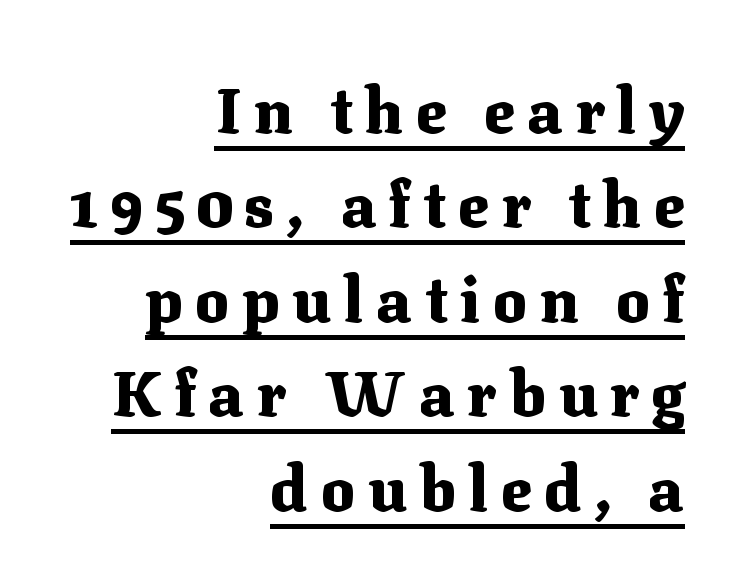
{"serif": "yes", "italic": "no", "bold": "yes", "weight": "heavy", "width": "normal", "stroke_contrast": "medium", "x_height": "medium", "monospaced": "no", "underline": "yes", "align": "right", "line_spacing": "normal", "line_spacing_ratio": 1.5, "letter_spacing": "wide", "letter_spacing_em": 0.2, "glyph_px": 63}
